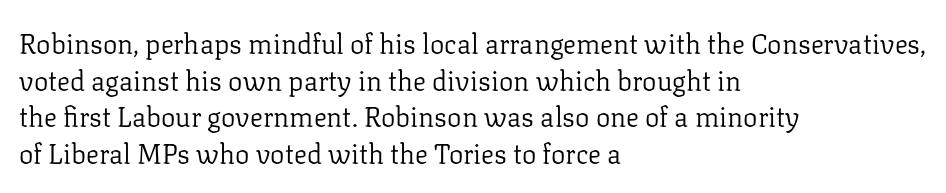
{"italic": "no", "bold": "no", "underline": "no", "align": "left", "line_spacing": "normal", "line_spacing_ratio": 1.36, "letter_spacing": "normal", "letter_spacing_em": 0.0, "glyph_px": 27}
